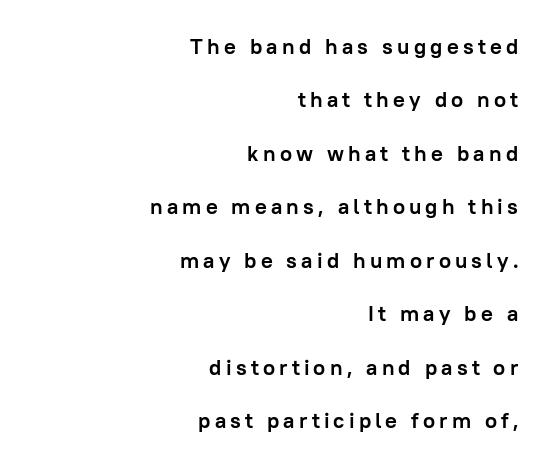
The image shows 22 px bold type, upright; set right-aligned, loose line spacing (2.43x), not underlined.
